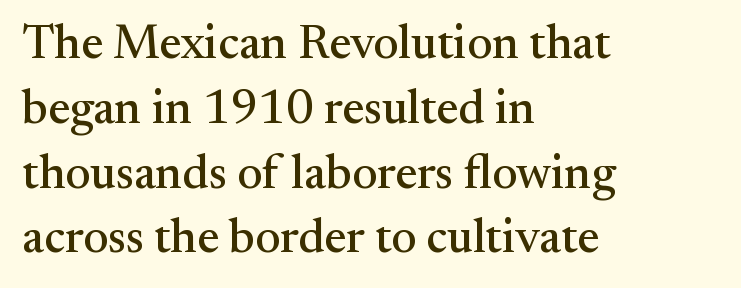
All the whitespace from short lines collects on the right. Tall strokes in this sample are plumb rather than angled. Caption: standard tracking, unaltered. Is this a fixed-width face? No — the glyphs have proportional, varying widths. Each row of text sits above clean, open space. Serif or sans? Serif — the stroke terminals have little feet.
